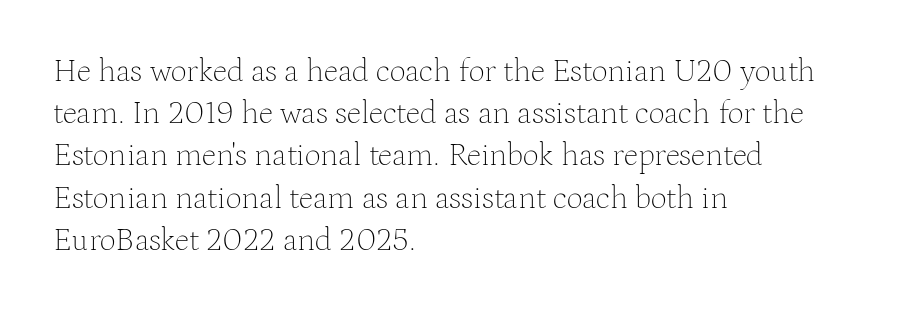
Q: Is the text bold? A: No.
Q: Is the text italic (slanted)? A: No, it is upright.
Q: Is the typeface a serif or a sans-serif typeface? A: Serif.
Q: Is the text underlined? A: No.
Q: How is the paragraph aligned? A: Left-aligned.
Q: Is the spacing between letters normal or unusually wide? A: Normal.
Q: Is the spacing between lines tight, normal or loose? A: Normal.
Q: Width (condensed, normal, or wide)? A: Normal.
Q: Stroke contrast? A: Medium.
Q: x-height? A: Medium.
Q: Monospaced? A: No.
